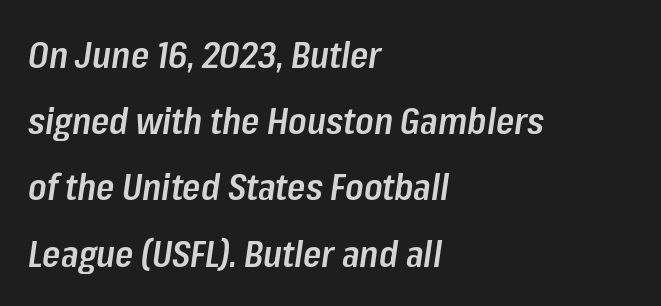
The image shows 37 px semibold, condensed type, italic (leaning right); set left-aligned, line spacing 1.79x, normal letter spacing, not underlined; low stroke contrast and a medium x-height.
